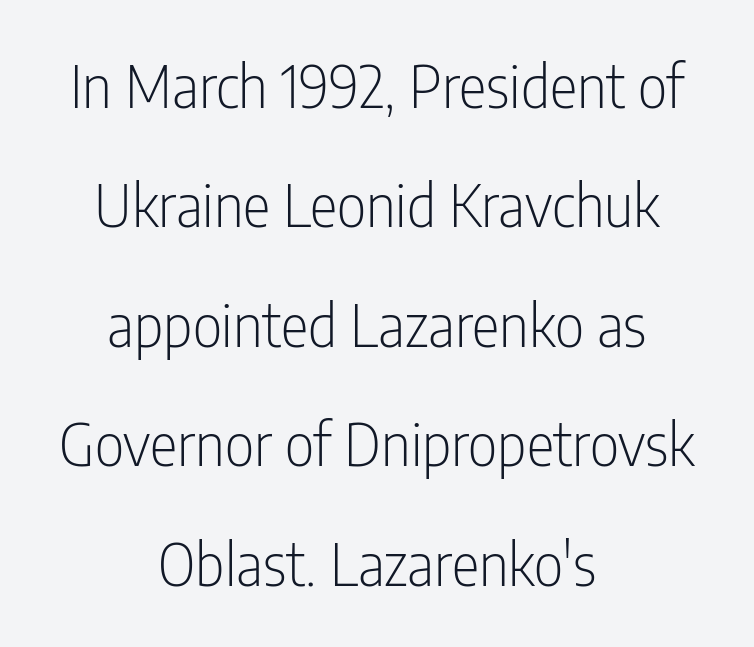
A typesetter would mark this as roman, not italic. Every row of glyphs is offset so its center matches the block's center. No word sits above an underline. The lines are spread far apart with generous leading. The letters advance in unequal steps, a hallmark of proportional type. The type family on display is of the sans-serif kind.
